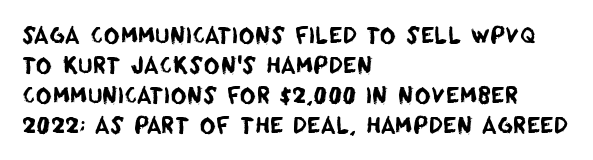
{"underline": "no", "align": "left", "line_spacing": "normal", "line_spacing_ratio": 1.36, "letter_spacing": "normal", "letter_spacing_em": 0.0, "glyph_px": 22}
